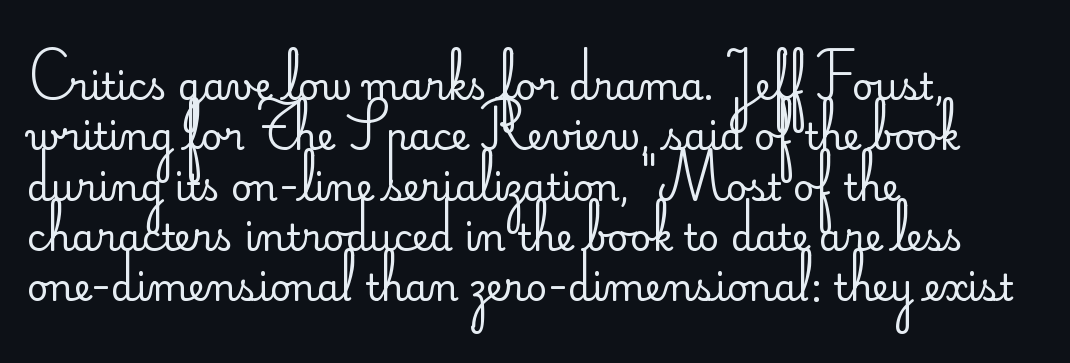
Q: Is the text bold? A: No.
Q: Is the text italic (slanted)? A: No, it is upright.
Q: Is the typeface a serif or a sans-serif typeface? A: Sans-serif.
Q: Is the text underlined? A: No.
Q: How is the paragraph aligned? A: Left-aligned.
Q: Is the spacing between letters normal or unusually wide? A: Normal.
Q: Is the spacing between lines tight, normal or loose? A: Normal.
Q: Width (condensed, normal, or wide)? A: Normal.
Q: Stroke contrast? A: Low.
Q: x-height? A: Small.
Q: Monospaced? A: No.
